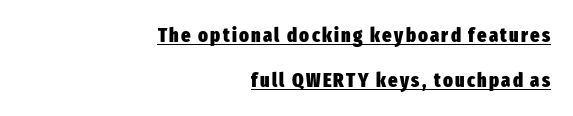
The image shows 20 px bold type, upright; set right-aligned, loose line spacing (2.24x), underlined.
